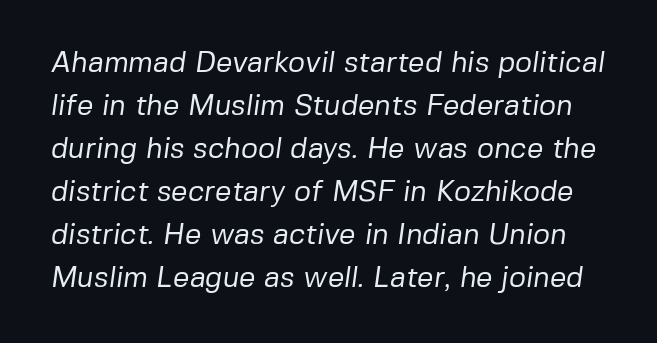
These glyphs show unthickened strokes, regular width or finer. Varying glyph widths throughout — classic text-font behaviour. Serif or sans? Sans — the stroke terminals are bare. Glyph-to-glyph distance matches everyday printed text. A normal amount of white space separates one row of letters from the next. Just letters on the line, the space beneath them empty.
